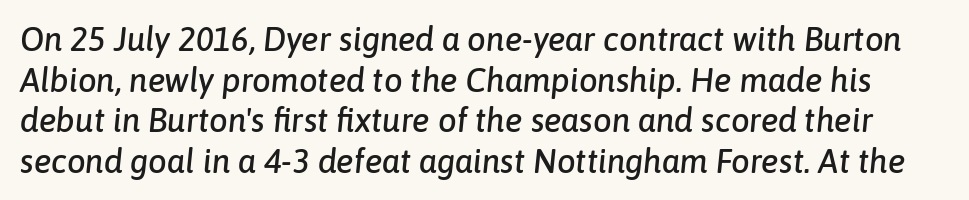
Any mark beneath the type? The region is blank. Here the glyphs are tracked normally, forming tight word shapes. The specimen reads as italic at a glance. Character widths vary here, with narrow letters taking less room than wide ones.
